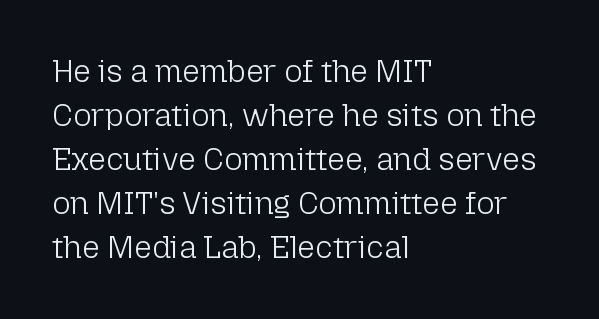
Q: Is the text bold? A: No.
Q: Is the text italic (slanted)? A: No, it is upright.
Q: Is the typeface a serif or a sans-serif typeface? A: Sans-serif.
Q: Is the text underlined? A: No.
Q: How is the paragraph aligned? A: Left-aligned.
Q: Is the spacing between letters normal or unusually wide? A: Normal.
Q: Is the spacing between lines tight, normal or loose? A: Normal.
Q: Width (condensed, normal, or wide)? A: Normal.
Q: Stroke contrast? A: Low.
Q: x-height? A: Medium.
Q: Monospaced? A: No.
